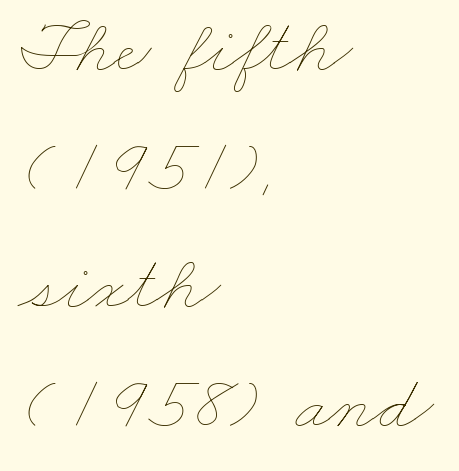
Q: Is the text bold? A: No.
Q: Is the text underlined? A: No.
Q: How is the paragraph aligned? A: Left-aligned.
Q: Is the spacing between letters normal or unusually wide? A: Normal.
Q: Is the spacing between lines tight, normal or loose? A: Normal.
Q: Width (condensed, normal, or wide)? A: Wide.
Q: Stroke contrast? A: Low.
Q: x-height? A: Small.
Q: Monospaced? A: No.
